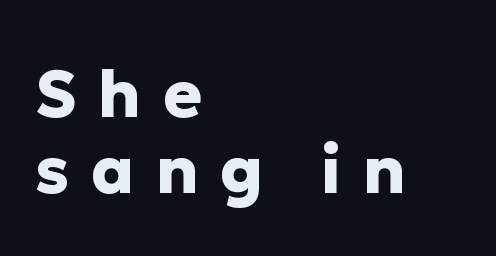
Q: Is the text bold? A: Yes.
Q: Is the text italic (slanted)? A: No, it is upright.
Q: Is the typeface a serif or a sans-serif typeface? A: Sans-serif.
Q: Is the text underlined? A: No.
Q: How is the paragraph aligned? A: Left-aligned.
Q: Is the spacing between letters normal or unusually wide? A: Unusually wide.
Q: Width (condensed, normal, or wide)? A: Normal.
Q: Stroke contrast? A: Low.
Q: x-height? A: Medium.
Q: Monospaced? A: No.
